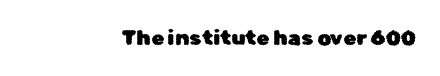
{"italic": "no", "underline": "no", "letter_spacing": "normal", "letter_spacing_em": 0.0, "glyph_px": 21}
